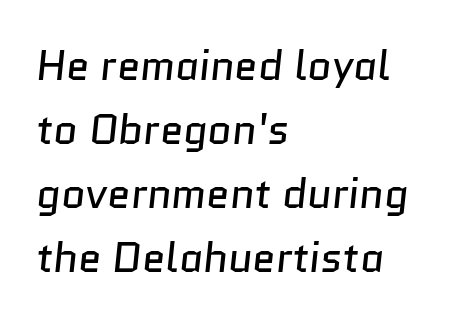
This rendering uses left alignment, leaving the right contour irregular. The zone under the glyphs is completely vacant. Stroke mass is kept to a normal reading level or below. The face used here is proportionally spaced, like ordinary book or web type.
